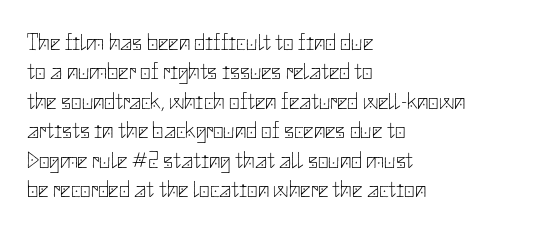
It's the straight-up-and-down kind of type. The face used here is rendered with its standard letterfit. The setting favours the left margin, as ordinary paragraphs usually do. This is not heavy type; no bold has been used. Interline gaps are of average width in this sample.
